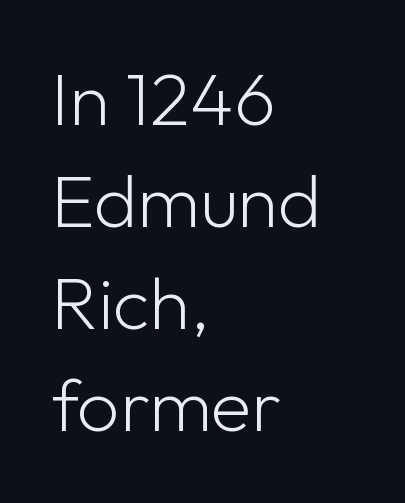
{"serif": "no", "italic": "no", "bold": "no", "weight": "light", "width": "normal", "stroke_contrast": "low", "x_height": "medium", "monospaced": "no", "underline": "no", "align": "left", "line_spacing": "normal", "line_spacing_ratio": 1.38, "letter_spacing": "normal", "letter_spacing_em": 0.0, "glyph_px": 74}
